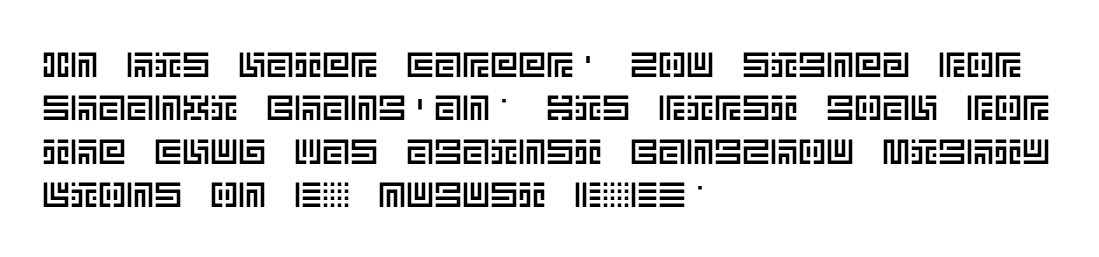
Glance below the letters and you will spot only blank space. These lines keep a tight, regular rhythm from letter to letter. Notice how the passage keeps a crisp vertical edge on the left only. Style check: upright.
